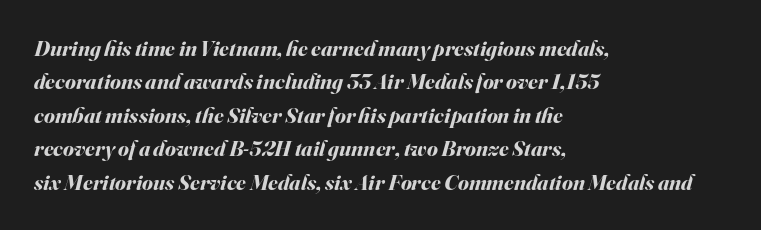
The image shows 22 px bold type, italic (leaning right); set left-aligned, normal line spacing (1.52x), normal letter spacing, not underlined.
